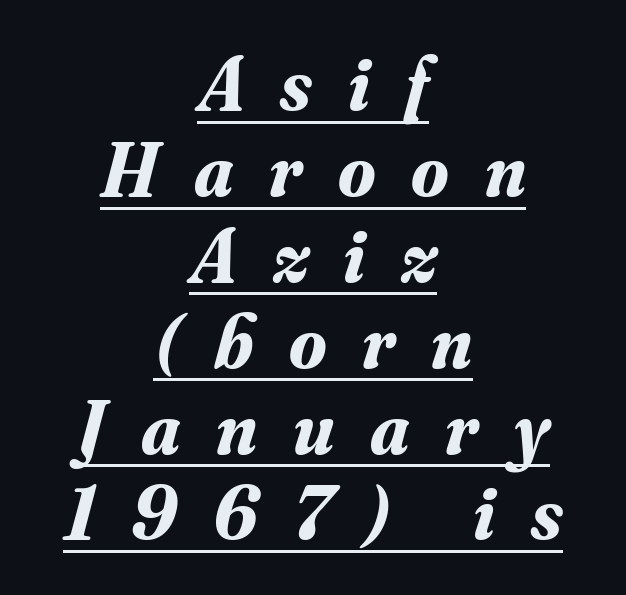
Small tapered or slab feet sit at the stroke ends, so this counts as serif. Quick note: italic. Weight check: bold — yes, fully. One glance says dense: line gaps are narrower than usual. Line starts and ends both wander, symmetrically.
